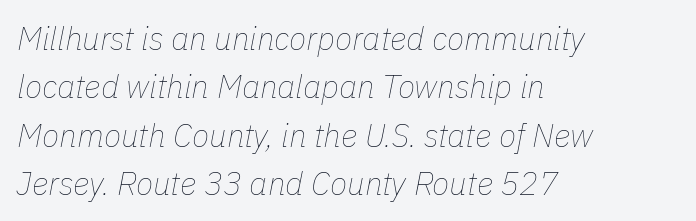
{"italic": "yes", "lean": "right", "slant_degrees": 11, "bold": "no", "weight": "thin", "width": "normal", "stroke_contrast": "low", "x_height": "medium", "monospaced": "no", "underline": "no", "align": "left", "line_spacing": "normal", "line_spacing_ratio": 1.51, "letter_spacing": "normal", "letter_spacing_em": 0.0, "glyph_px": 32}
